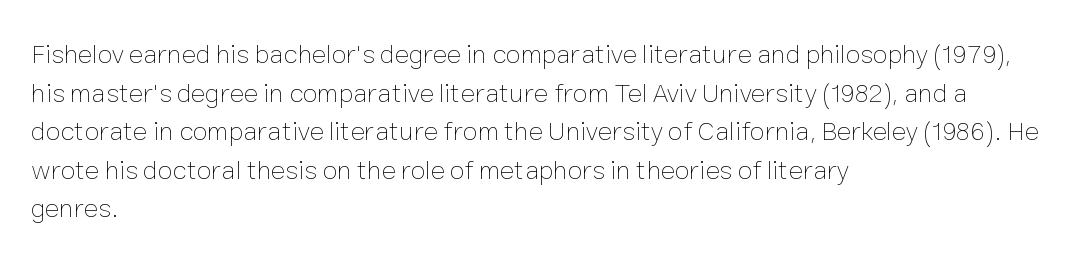
Q: Is the text bold? A: No.
Q: Is the text italic (slanted)? A: No, it is upright.
Q: Is the text underlined? A: No.
Q: How is the paragraph aligned? A: Left-aligned.
Q: Is the spacing between letters normal or unusually wide? A: Normal.
Q: Is the spacing between lines tight, normal or loose? A: Normal.
